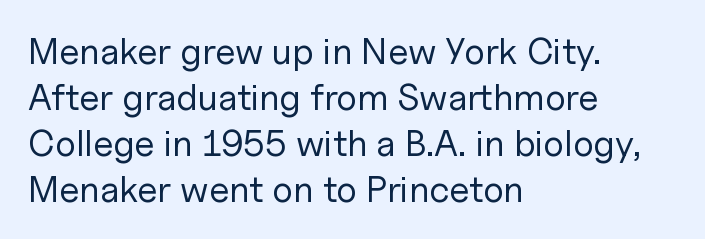
Are there feet on the stems? There aren't — it's a sans. The string is rendered with underlining switched off. Characters remain perfectly vertical along every line. Caption: multi-line text, flush left, ragged right. The letters sit at their default tracking, neither squeezed nor spread.
